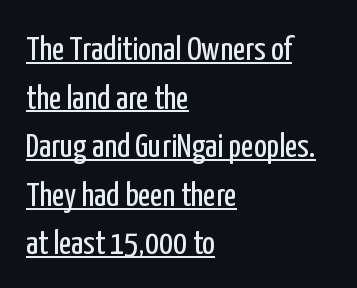
{"serif": "no", "italic": "no", "bold": "no", "weight": "regular", "width": "condensed", "stroke_contrast": "low", "x_height": "medium", "monospaced": "no", "underline": "yes", "align": "left", "line_spacing": "normal", "line_spacing_ratio": 1.43, "letter_spacing": "normal", "letter_spacing_em": 0.0, "glyph_px": 34}
